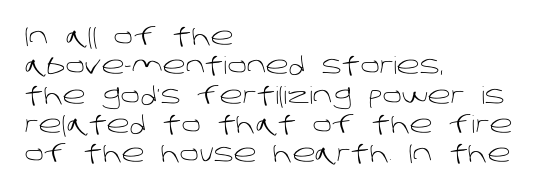
No extra tracking has been applied to these lines. The typesetting does not lean heavy: it is not bold. In CSS terms this would be text-align: left. Decoration check: the copy has no underline.
